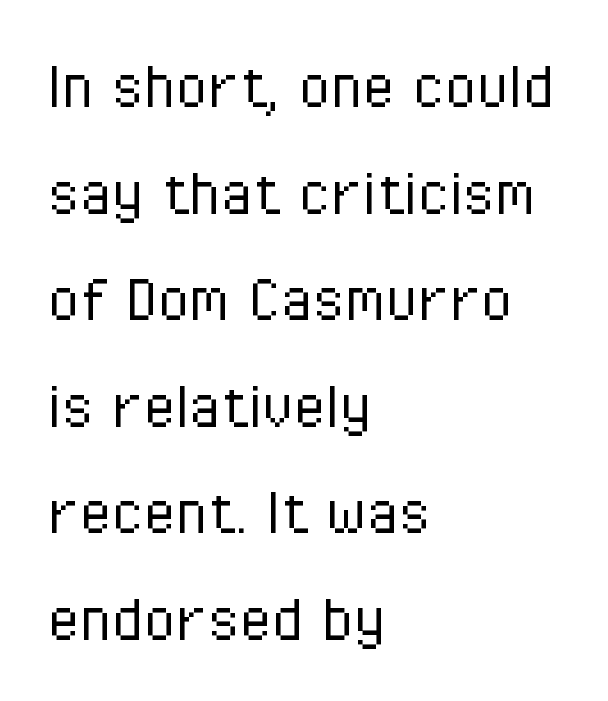
Q: Is the text bold? A: No.
Q: Is the text italic (slanted)? A: No, it is upright.
Q: Is the typeface a serif or a sans-serif typeface? A: Sans-serif.
Q: Is the text underlined? A: No.
Q: How is the paragraph aligned? A: Left-aligned.
Q: Is the spacing between letters normal or unusually wide? A: Normal.
Q: Is the spacing between lines tight, normal or loose? A: Normal.
Q: Width (condensed, normal, or wide)? A: Condensed.
Q: Stroke contrast? A: Low.
Q: x-height? A: Medium.
Q: Monospaced? A: No.
